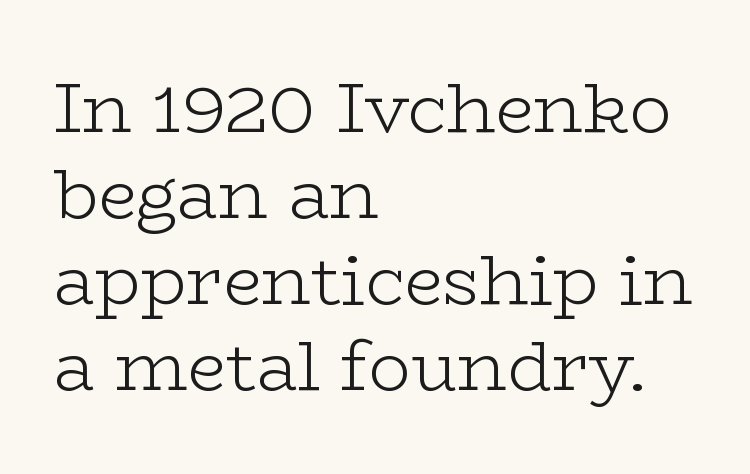
{"serif": "yes", "italic": "no", "bold": "no", "weight": "light", "width": "wide", "stroke_contrast": "low", "x_height": "medium", "monospaced": "no", "underline": "no", "align": "left", "line_spacing_ratio": 1.23, "letter_spacing": "normal", "letter_spacing_em": 0.0, "glyph_px": 70}
